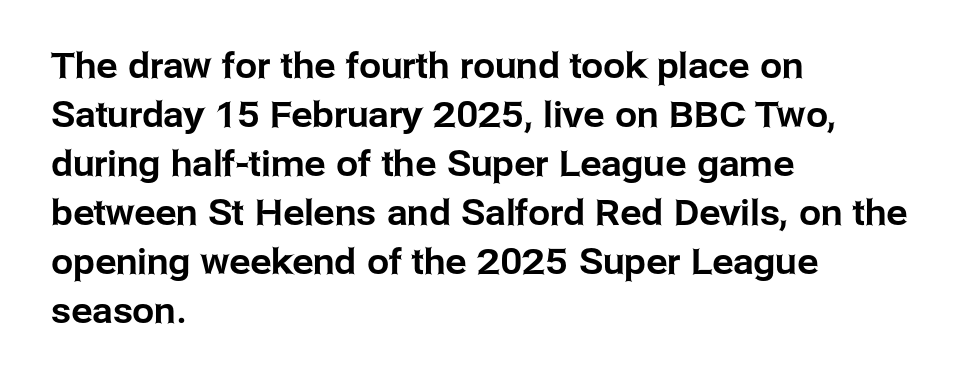
Q: Is the text italic (slanted)? A: No, it is upright.
Q: Is the typeface a serif or a sans-serif typeface? A: Sans-serif.
Q: Is the text underlined? A: No.
Q: How is the paragraph aligned? A: Left-aligned.
Q: Is the spacing between letters normal or unusually wide? A: Normal.
Q: Is the spacing between lines tight, normal or loose? A: Normal.
Q: Width (condensed, normal, or wide)? A: Normal.
Q: Stroke contrast? A: Low.
Q: x-height? A: Medium.
Q: Monospaced? A: No.
